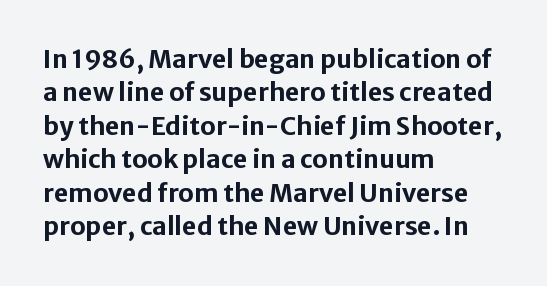
Notice how the passage keeps a crisp vertical edge on the left only. Ordinary non-slanted type is in use. This sample uses plain, unmodified letter spacing. Strong, thick strokes mark this as bold type. Normally led — the rows are evenly, conventionally spaced.
